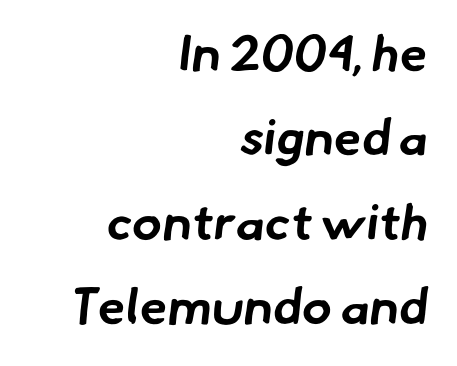
Character widths vary here, with narrow letters taking less room than wide ones. Where is the straight margin? On the right. Does extra space separate the letters? No, they use regular spacing. The area under the type is left untouched.
